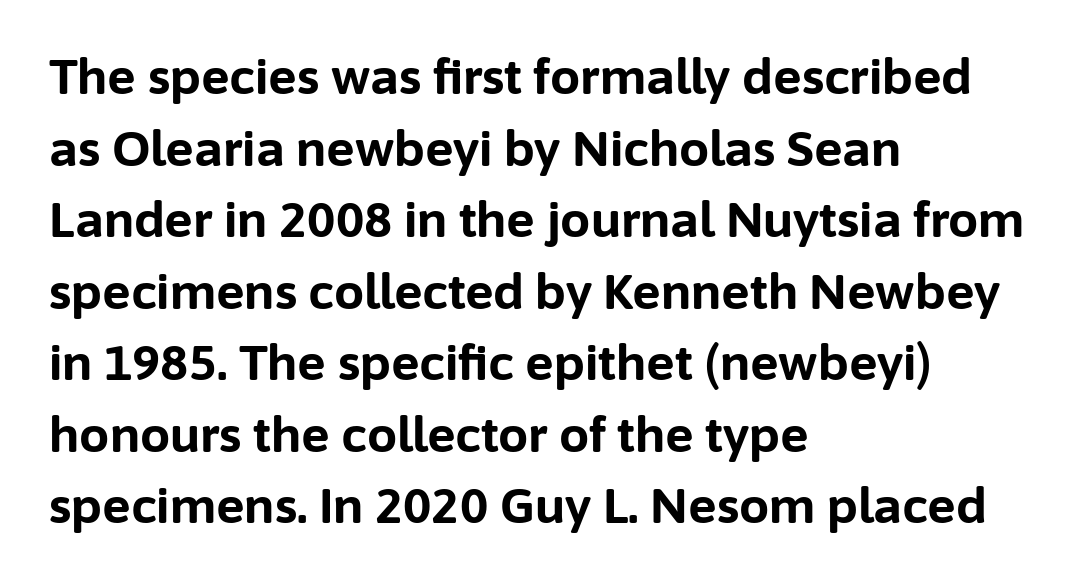
Line spacing here is normal. Tracking value appears to be zero — textbook default spacing. One-word summary of the alignment: left. A full-strength bold gives these letters their thick strokes.
